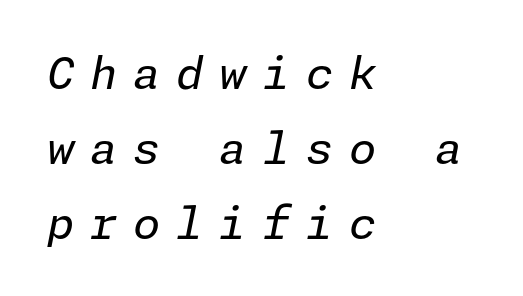
{"italic": "yes", "lean": "right", "slant_degrees": 11, "bold": "no", "weight": "regular", "width": "normal", "stroke_contrast": "low", "x_height": "medium", "underline": "no", "align": "left", "line_spacing_ratio": 1.71, "letter_spacing": "wide", "letter_spacing_em": 0.36, "glyph_px": 44}
